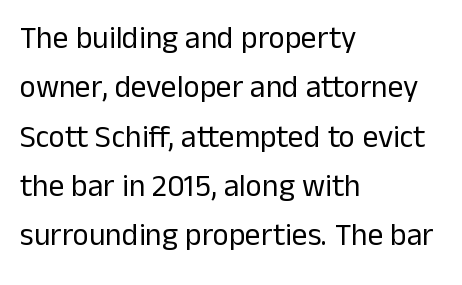
The image shows 31 px regular-weight sans-serif type, upright; set left-aligned, normal line spacing (1.59x), normal letter spacing, not underlined; low stroke contrast and a medium x-height.
